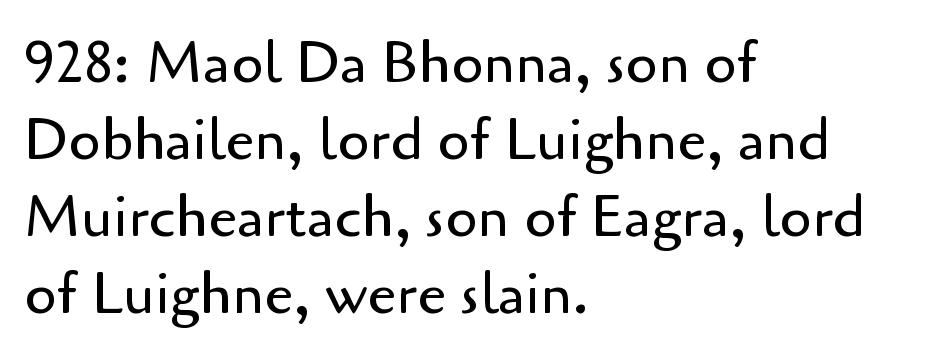
The designer went with a sans here, leaving each stem footless. No italicization has been applied; the sample stays upright. The passage is arranged the way most books set body copy — flush left. Think of a printed novel: that variable character pitch is what you see here.
